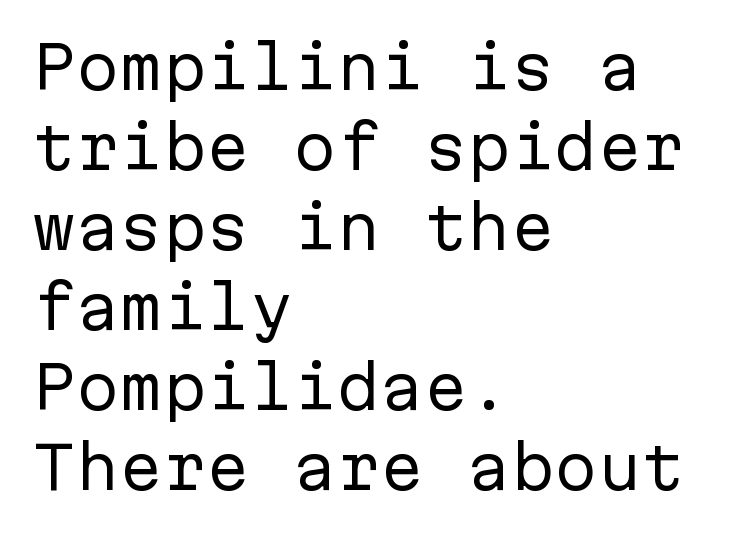
Q: Is the text bold? A: No.
Q: Is the text italic (slanted)? A: No, it is upright.
Q: Is the typeface a serif or a sans-serif typeface? A: Sans-serif.
Q: Is the text underlined? A: No.
Q: How is the paragraph aligned? A: Left-aligned.
Q: Is the spacing between letters normal or unusually wide? A: Normal.
Q: Is the spacing between lines tight, normal or loose? A: Normal.
Q: Width (condensed, normal, or wide)? A: Normal.
Q: Stroke contrast? A: Low.
Q: x-height? A: Medium.
Q: Monospaced? A: Yes.
